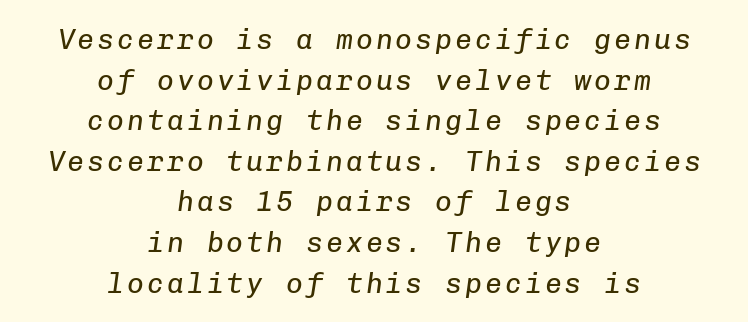
The image shows 28 px regular-weight type, italic (leaning right), monospaced; set centered, normal line spacing (1.45x), not underlined; low stroke contrast and a medium x-height.
